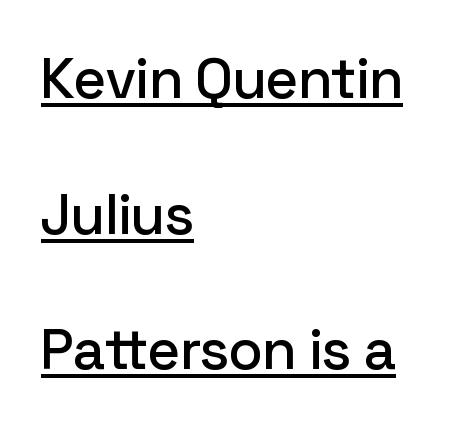
{"serif": "no", "italic": "no", "width": "normal", "stroke_contrast": "low", "x_height": "medium", "monospaced": "no", "underline": "yes", "align": "left", "line_spacing": "loose", "line_spacing_ratio": 2.38, "letter_spacing": "normal", "letter_spacing_em": 0.0, "glyph_px": 57}
